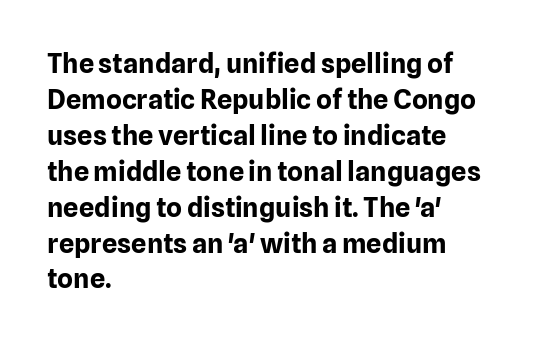
Q: Is the text bold? A: Yes.
Q: Is the text italic (slanted)? A: No, it is upright.
Q: Is the text underlined? A: No.
Q: How is the paragraph aligned? A: Left-aligned.
Q: Is the spacing between letters normal or unusually wide? A: Normal.
Q: Is the spacing between lines tight, normal or loose? A: Normal.
